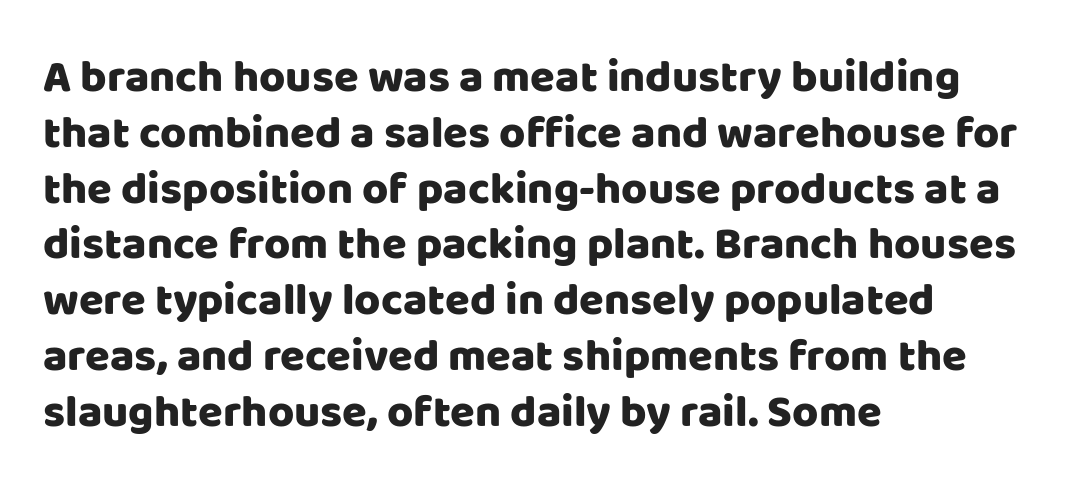
The image shows 45 px sans-serif type, upright; set left-aligned, line spacing 1.24x, normal letter spacing, not underlined; low stroke contrast and a large x-height.
